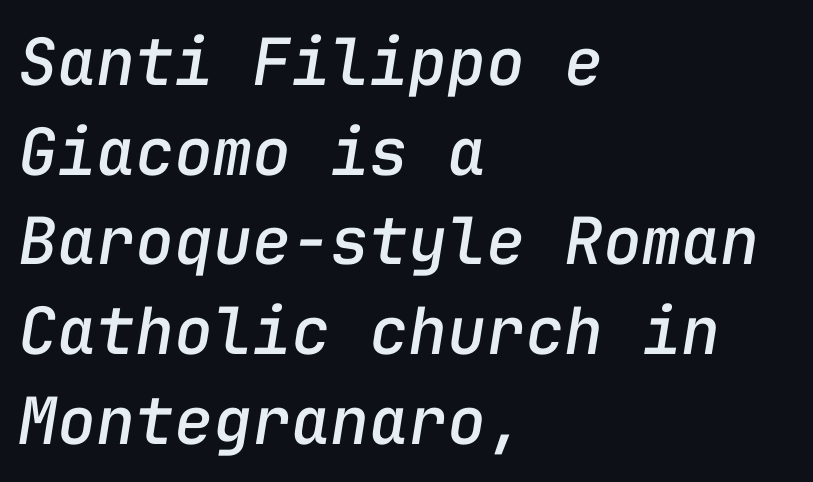
{"italic": "yes", "lean": "right", "slant_degrees": 9, "width": "normal", "stroke_contrast": "low", "x_height": "medium", "monospaced": "yes", "underline": "no", "align": "left", "line_spacing": "normal", "line_spacing_ratio": 1.38, "letter_spacing": "normal", "letter_spacing_em": 0.0, "glyph_px": 65}
